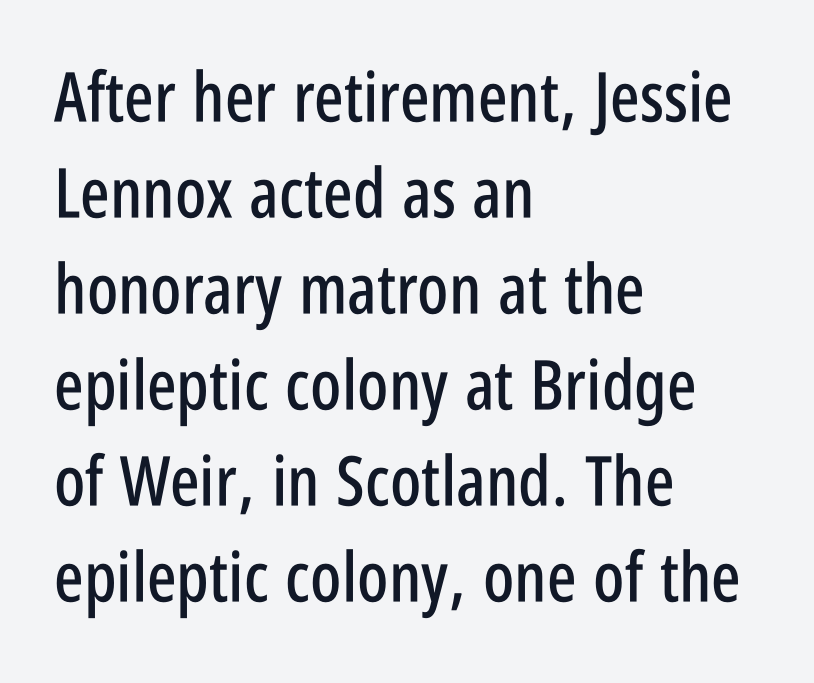
{"serif": "no", "italic": "no", "width": "condensed", "stroke_contrast": "low", "x_height": "large", "monospaced": "no", "underline": "no", "align": "left", "line_spacing": "normal", "line_spacing_ratio": 1.39, "letter_spacing": "normal", "letter_spacing_em": 0.0, "glyph_px": 69}
